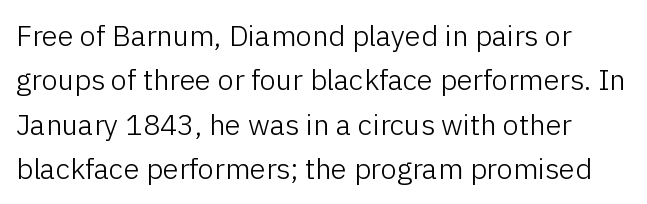
The image shows 29 px light sans-serif type, upright; set normal line spacing (1.53x), normal letter spacing, not underlined; low stroke contrast and a medium x-height.
